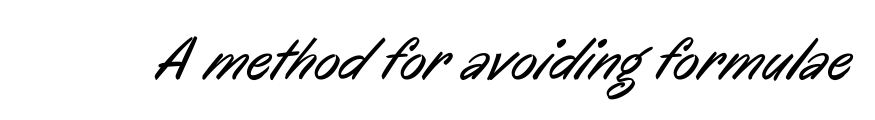
{"serif": "no", "bold": "no", "weight": "regular", "width": "condensed", "stroke_contrast": "low", "x_height": "medium", "monospaced": "no", "underline": "no", "letter_spacing": "normal", "letter_spacing_em": 0.0, "glyph_px": 61}
